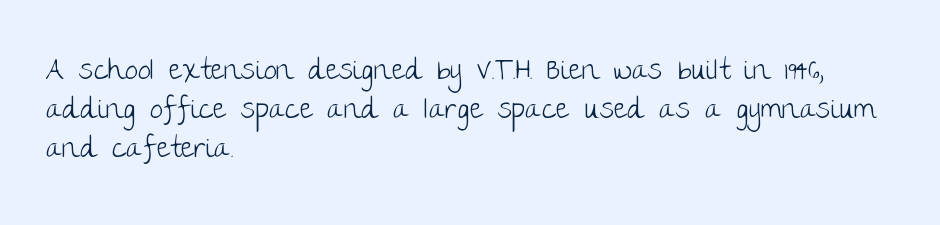
Q: Is the text bold? A: No.
Q: Is the text italic (slanted)? A: No, it is upright.
Q: Is the typeface a serif or a sans-serif typeface? A: Sans-serif.
Q: Is the text underlined? A: No.
Q: How is the paragraph aligned? A: Left-aligned.
Q: Is the spacing between letters normal or unusually wide? A: Normal.
Q: Is the spacing between lines tight, normal or loose? A: Normal.
Q: Width (condensed, normal, or wide)? A: Normal.
Q: Stroke contrast? A: Low.
Q: x-height? A: Large.
Q: Monospaced? A: No.
